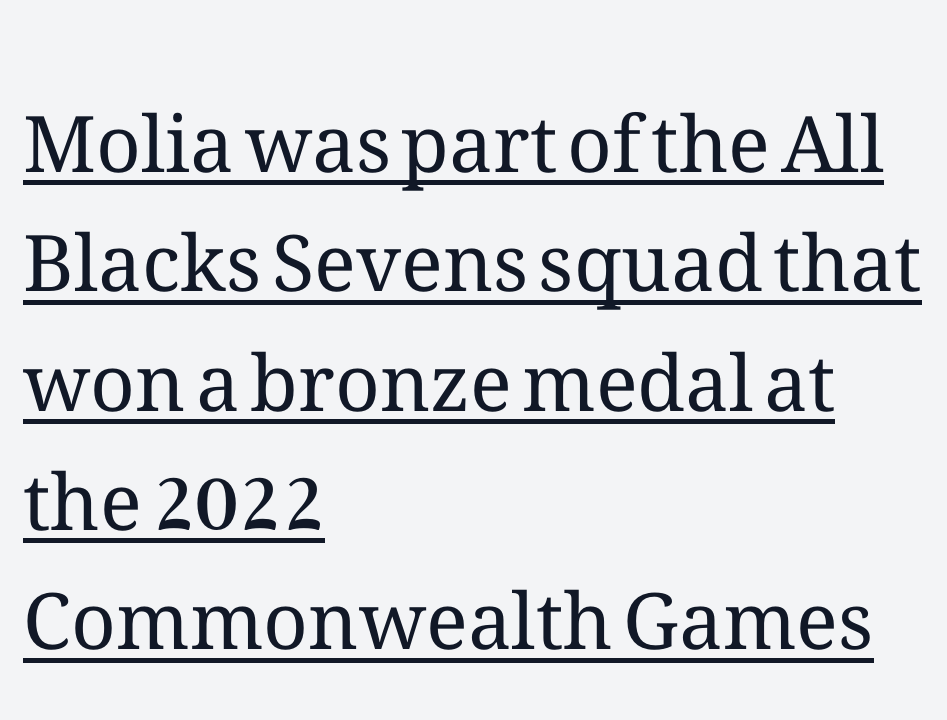
{"italic": "no", "bold": "no", "weight": "regular", "width": "normal", "stroke_contrast": "medium", "x_height": "medium", "monospaced": "no", "underline": "yes", "align": "left", "line_spacing": "normal", "line_spacing_ratio": 1.53, "letter_spacing": "normal", "letter_spacing_em": 0.0, "glyph_px": 78}
